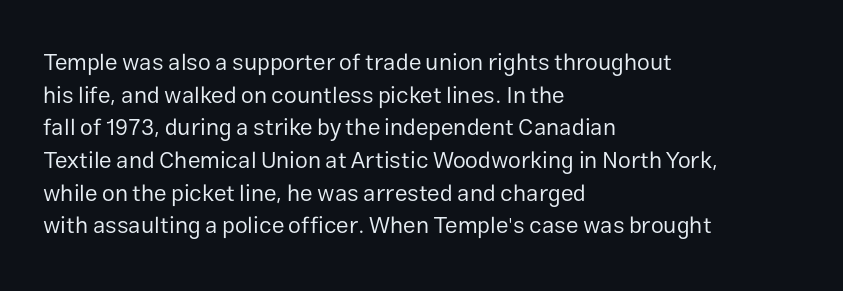
{"italic": "no", "bold": "no", "underline": "no", "align": "left", "line_spacing": "normal", "line_spacing_ratio": 1.42, "letter_spacing": "normal", "letter_spacing_em": 0.0, "glyph_px": 23}
